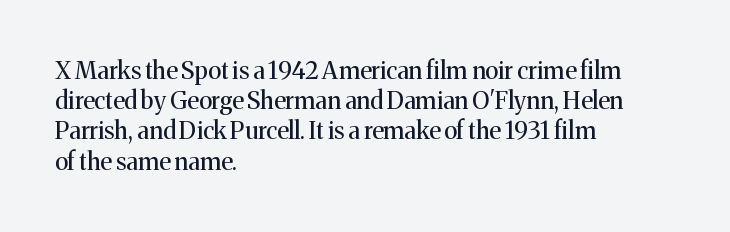
The weight would be labelled regular, book, light, or lighter still. Every stem runs plumb, perpendicular to the baseline. Descender tails drop into unmarked territory. One glance says typical: line gaps are just what's usual.
